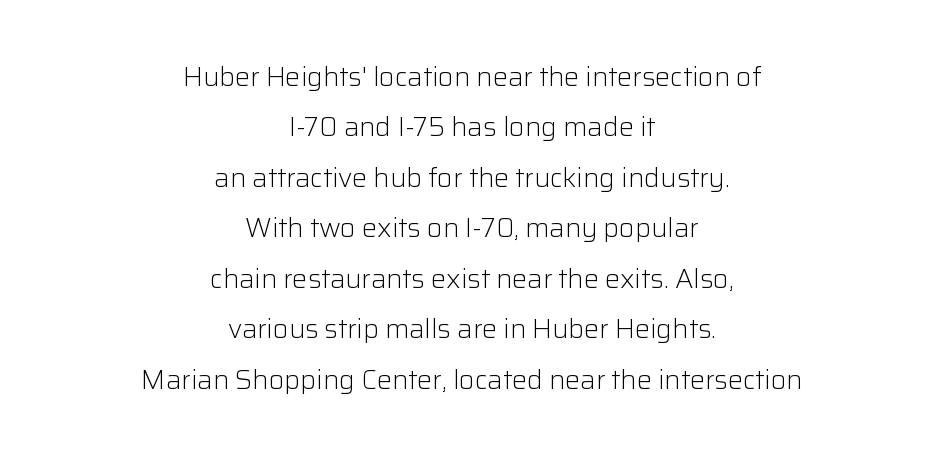
Q: Is the text bold? A: No.
Q: Is the text italic (slanted)? A: No, it is upright.
Q: Is the text underlined? A: No.
Q: How is the paragraph aligned? A: Centered.
Q: Is the spacing between letters normal or unusually wide? A: Normal.
